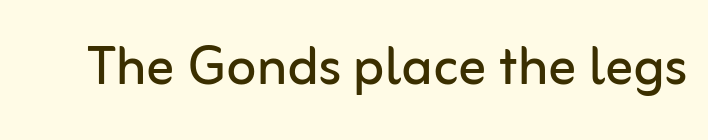
{"serif": "no", "italic": "no", "bold": "no", "weight": "regular", "width": "normal", "stroke_contrast": "low", "x_height": "medium", "monospaced": "no", "underline": "no", "letter_spacing": "normal", "letter_spacing_em": 0.0, "glyph_px": 69}
